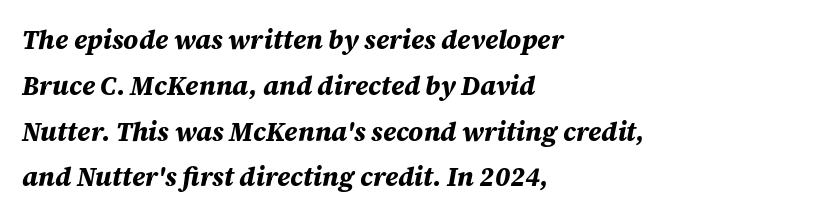
The image shows 26 px bold type, italic (leaning right); set left-aligned, line spacing 1.76x, normal letter spacing, not underlined.
